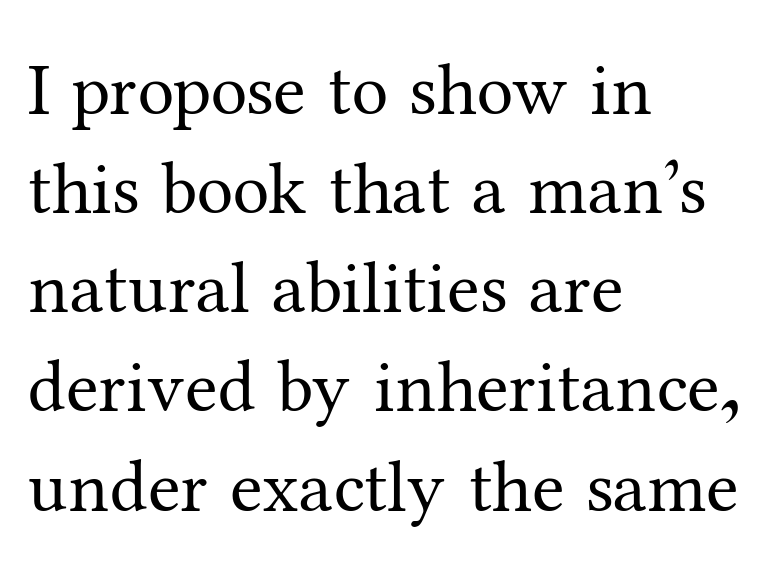
What kind of face is this? One with serifs. A bare baseline throughout the passage. There is no visible air inserted between adjacent glyphs. Heft: none added — not bold.
